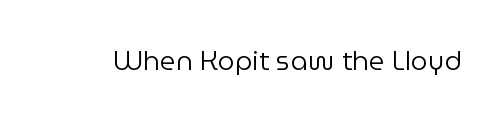
The image shows 27 px text type, upright; set normal letter spacing, not underlined.
